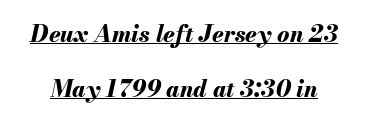
{"italic": "yes", "lean": "right", "slant_degrees": 13, "bold": "yes", "underline": "yes", "line_spacing": "loose", "line_spacing_ratio": 2.41, "letter_spacing": "normal", "letter_spacing_em": 0.0, "glyph_px": 23}
